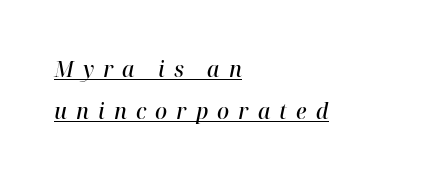
Q: Is the text bold? A: Semi-bold.
Q: Is the text italic (slanted)? A: Yes, it leans right by about 12 degrees.
Q: Is the text underlined? A: Yes.
Q: How is the paragraph aligned? A: Left-aligned.
Q: Is the spacing between letters normal or unusually wide? A: Unusually wide.
Q: Is the spacing between lines tight, normal or loose? A: Loose.
